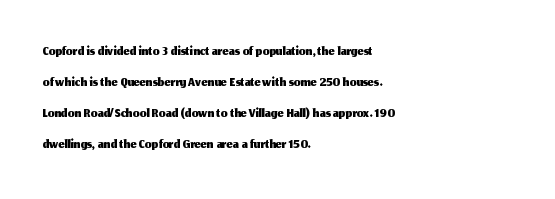
There is no visible air inserted between adjacent glyphs. Alignment: flush left. The words here are not underlined. The axis of the letterforms is exactly vertical. The designer left line spacing at the default.
